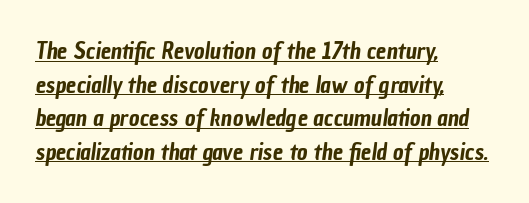
The image shows 23 px text type; set left-aligned, normal line spacing (1.46x), normal letter spacing, underlined.
